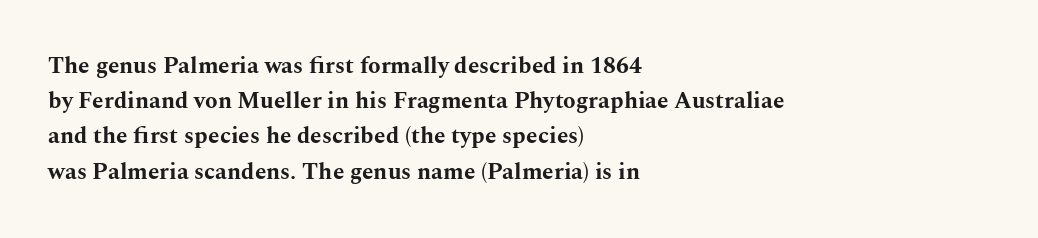
Q: Is the text bold? A: Yes.
Q: Is the text italic (slanted)? A: No, it is upright.
Q: Is the text underlined? A: No.
Q: How is the paragraph aligned? A: Left-aligned.
Q: Is the spacing between letters normal or unusually wide? A: Normal.
Q: Is the spacing between lines tight, normal or loose? A: Normal.
